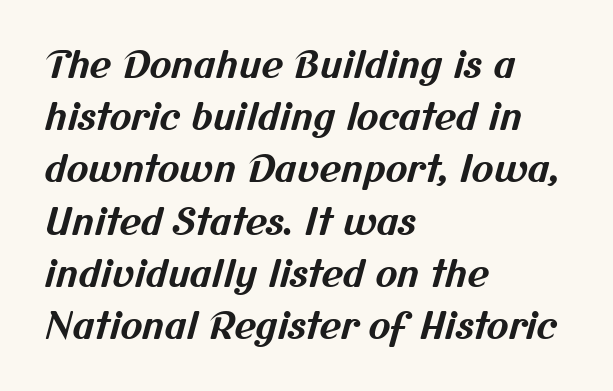
{"serif": "no", "bold": "yes", "weight": "bold", "width": "normal", "stroke_contrast": "medium", "x_height": "medium", "monospaced": "no", "underline": "no", "align": "left", "line_spacing": "normal", "line_spacing_ratio": 1.41, "letter_spacing": "normal", "letter_spacing_em": 0.0, "glyph_px": 37}
